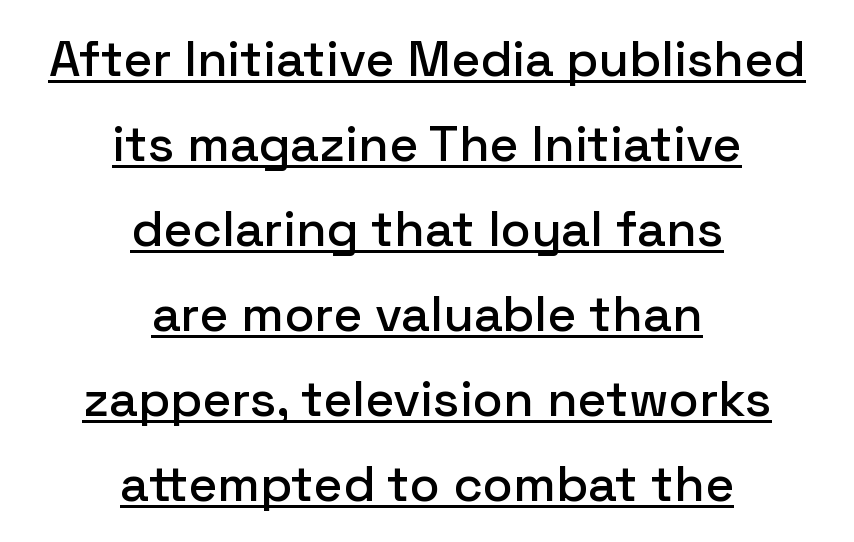
The image shows 50 px sans-serif type, upright; set centered, normal line spacing (1.7x), normal letter spacing, underlined; low stroke contrast and a medium x-height.
